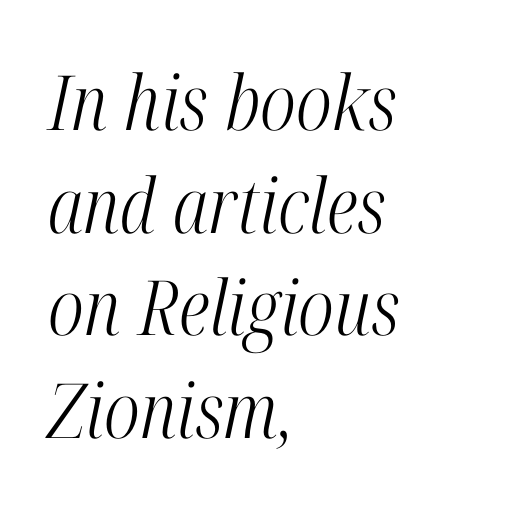
{"serif": "yes", "italic": "yes", "lean": "right", "slant_degrees": 12, "bold": "no", "weight": "light", "width": "condensed", "stroke_contrast": "high", "x_height": "medium", "monospaced": "no", "underline": "no", "align": "left", "line_spacing": "normal", "line_spacing_ratio": 1.35, "letter_spacing": "normal", "letter_spacing_em": 0.0, "glyph_px": 76}
